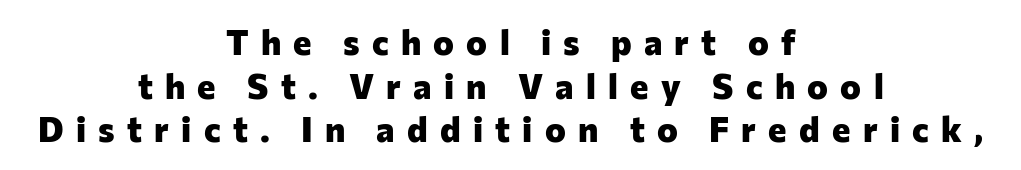
Q: Is the text bold? A: Yes.
Q: Is the text italic (slanted)? A: No, it is upright.
Q: Is the typeface a serif or a sans-serif typeface? A: Sans-serif.
Q: Is the text underlined? A: No.
Q: How is the paragraph aligned? A: Centered.
Q: Is the spacing between letters normal or unusually wide? A: Unusually wide.
Q: Is the spacing between lines tight, normal or loose? A: Normal.
Q: Width (condensed, normal, or wide)? A: Normal.
Q: Stroke contrast? A: Low.
Q: x-height? A: Medium.
Q: Monospaced? A: No.
